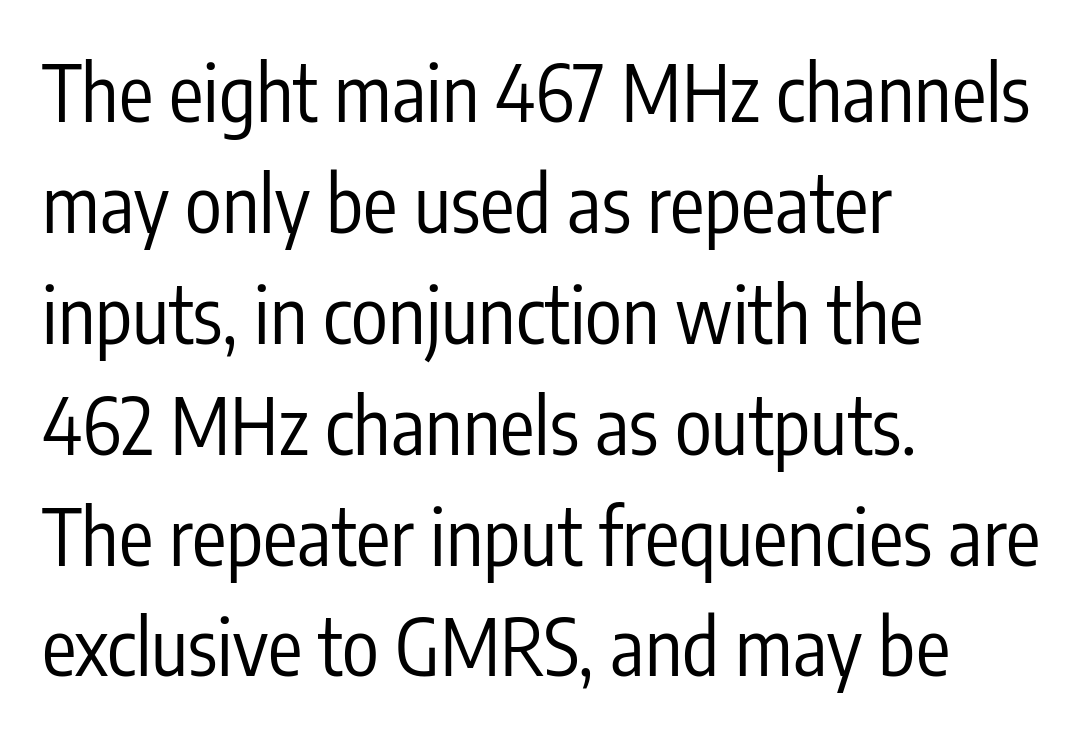
Q: Is the text bold? A: No.
Q: Is the text italic (slanted)? A: No, it is upright.
Q: Is the typeface a serif or a sans-serif typeface? A: Sans-serif.
Q: Is the text underlined? A: No.
Q: How is the paragraph aligned? A: Left-aligned.
Q: Is the spacing between letters normal or unusually wide? A: Normal.
Q: Is the spacing between lines tight, normal or loose? A: Normal.
Q: Width (condensed, normal, or wide)? A: Condensed.
Q: Stroke contrast? A: Low.
Q: x-height? A: Medium.
Q: Monospaced? A: No.
